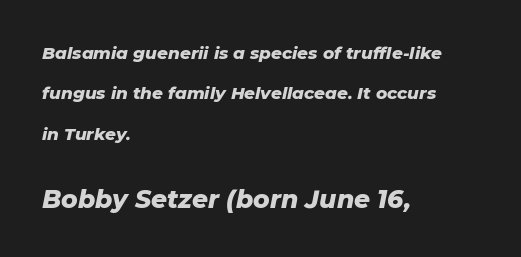
Q: Is the text bold? A: Yes.
Q: Is the text italic (slanted)? A: Yes, it leans right by about 11 degrees.
Q: Is the text underlined? A: No.
Q: How is the paragraph aligned? A: Left-aligned.
Q: Is the spacing between letters normal or unusually wide? A: Normal.
Q: Is the spacing between lines tight, normal or loose? A: Loose.
Q: Which block of text is set in a larger size, the first (top) or the second (bottom)? A: The second (bottom) one.
